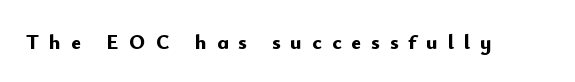
The image shows 21 px bold type, upright; set unusually wide letter spacing (+0.48 em), not underlined.
